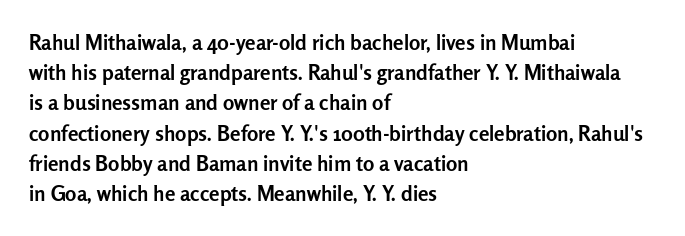
Emphasis by weight is at full strength: bold. Compared with typical body copy, the letter spacing here is the same. The passage shown is not underscored anywhere. Each new line begins a customary step beneath the previous one.
